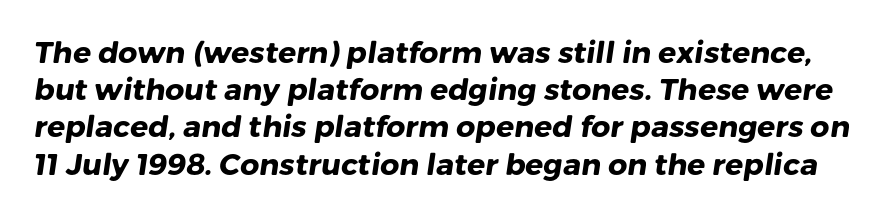
{"serif": "no", "bold": "yes", "weight": "heavy", "width": "normal", "stroke_contrast": "low", "x_height": "medium", "monospaced": "no", "underline": "no", "line_spacing_ratio": 1.24, "letter_spacing": "normal", "letter_spacing_em": 0.0, "glyph_px": 30}
